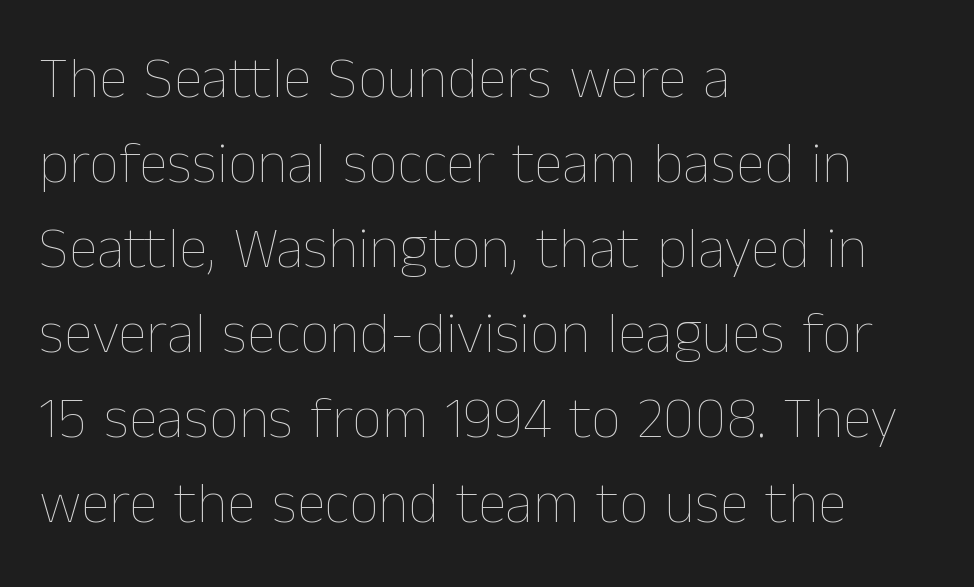
The image shows 59 px thin type, upright; set left-aligned, normal line spacing (1.44x), normal letter spacing, not underlined; low stroke contrast and a medium x-height.
